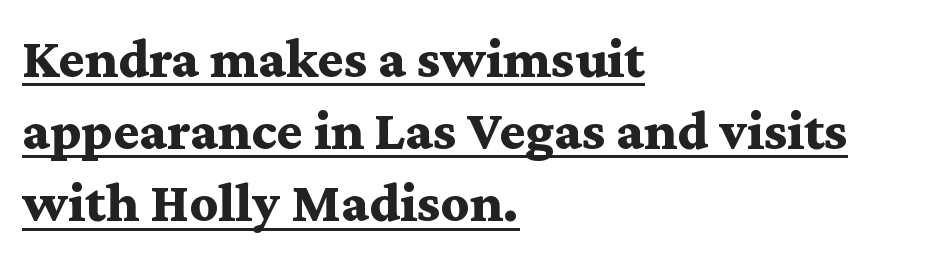
The image shows 56 px bold, wide serif type, upright; set left-aligned, normal line spacing (1.29x), normal letter spacing, underlined; medium stroke contrast and a medium x-height.
